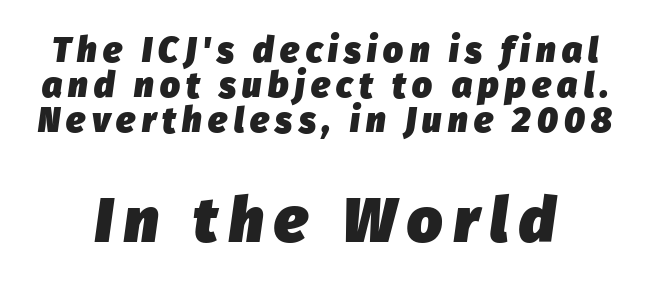
{"italic": "yes", "lean": "right", "slant_degrees": 8, "bold": "yes", "weight": "heavy", "width": "normal", "stroke_contrast": "low", "x_height": "medium", "monospaced": "no", "underline": "no", "line_spacing": "tight", "line_spacing_ratio": 1.0, "larger_block": "second", "size_ratio": 1.77, "glyph_px": 62}
